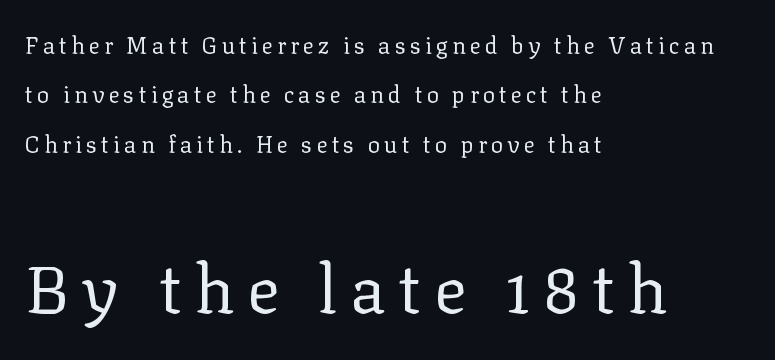
The image shows 68 px regular-weight serif type, upright; set left-aligned, loose line spacing (2.15x), not underlined; the second (bottom) block is 2.96x larger; low stroke contrast and a medium x-height.
